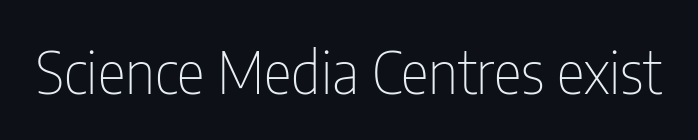
Quick note: underline off. No extra tracking has been applied to these lines. A quiet, ordinary-to-light weight characterises the typeface. Tall strokes in this sample are plumb rather than angled. The passage shown is typed in a proportional face where columns would drift. In terms of letterform style, serifs are entirely absent.
